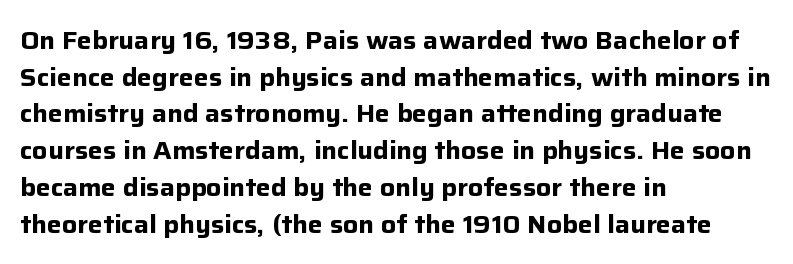
Q: Is the text bold? A: Yes.
Q: Is the text italic (slanted)? A: No, it is upright.
Q: Is the text underlined? A: No.
Q: How is the paragraph aligned? A: Left-aligned.
Q: Is the spacing between letters normal or unusually wide? A: Normal.
Q: Is the spacing between lines tight, normal or loose? A: Normal.
